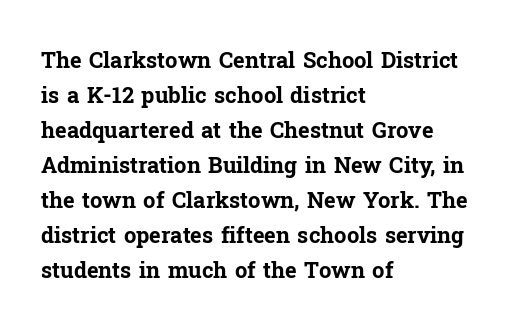
Horizontal bands of white between lines are of average thickness. The rendering keeps characters at their native spacing. Line beginnings align vertically; line endings do not. The font is running at its bold setting. No italicization has been applied; the sample stays upright.
